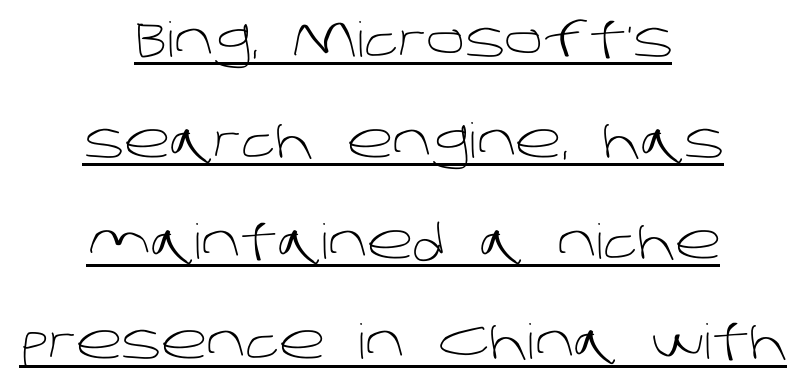
The image shows 48 px light sans-serif type; set centered, loose line spacing (2.1x), normal letter spacing, underlined; low stroke contrast and a large x-height.
